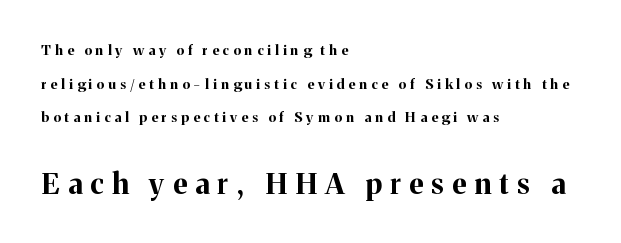
The axis of the letterforms is exactly vertical. The passage shown is emphatically bold. Each row of text sits above clean, open space. The letters advance in unequal steps, a hallmark of proportional type. Letter spacing: wide.
